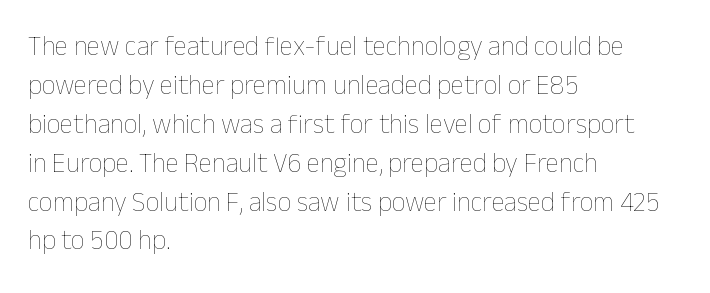
{"italic": "no", "bold": "no", "underline": "no", "align": "left", "line_spacing": "normal", "line_spacing_ratio": 1.44, "letter_spacing": "normal", "letter_spacing_em": 0.0, "glyph_px": 27}
